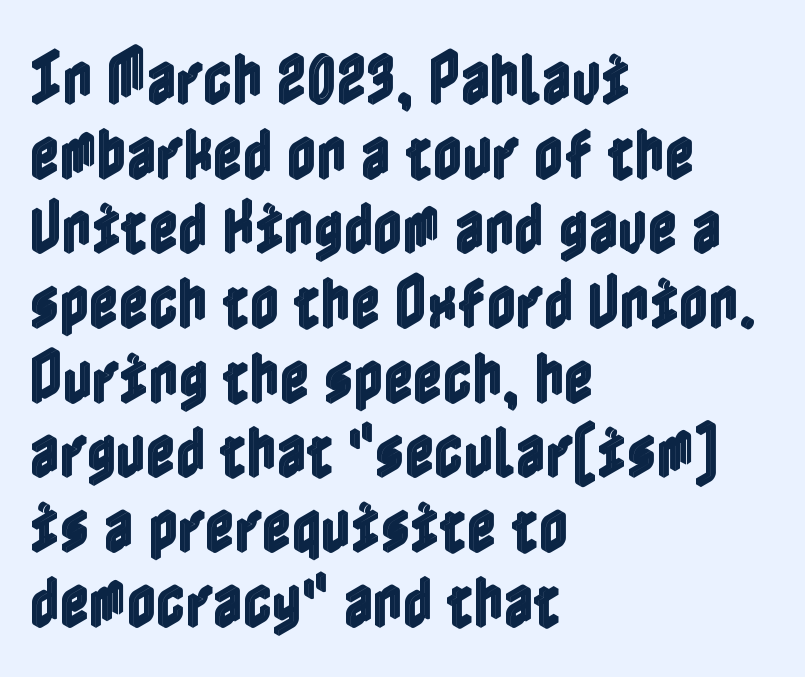
Q: Is the text italic (slanted)? A: No, it is upright.
Q: Is the text underlined? A: No.
Q: How is the paragraph aligned? A: Left-aligned.
Q: Is the spacing between letters normal or unusually wide? A: Normal.
Q: Is the spacing between lines tight, normal or loose? A: Normal.
Q: Width (condensed, normal, or wide)? A: Condensed.
Q: x-height? A: Medium.
